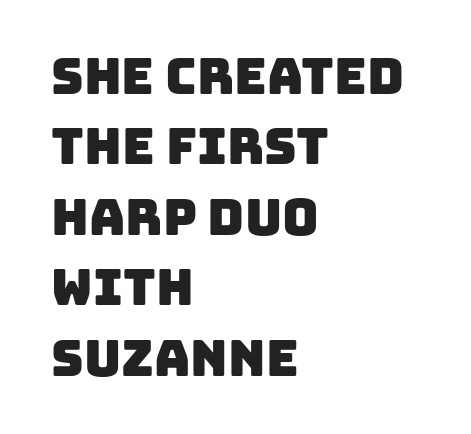
Q: Is the typeface a serif or a sans-serif typeface? A: Sans-serif.
Q: Is the text underlined? A: No.
Q: How is the paragraph aligned? A: Left-aligned.
Q: Is the spacing between letters normal or unusually wide? A: Normal.
Q: Is the spacing between lines tight, normal or loose? A: Normal.
Q: Width (condensed, normal, or wide)? A: Normal.
Q: Stroke contrast? A: Low.
Q: x-height? A: Large.
Q: Monospaced? A: No.
